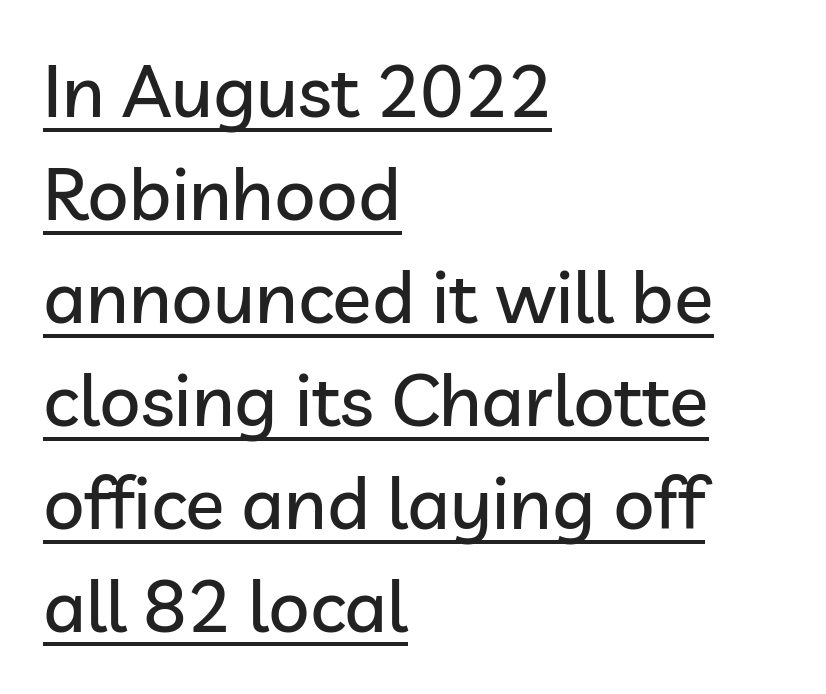
The image shows 73 px sans-serif type, upright; set left-aligned, normal line spacing (1.41x), normal letter spacing, underlined; low stroke contrast and a medium x-height.
